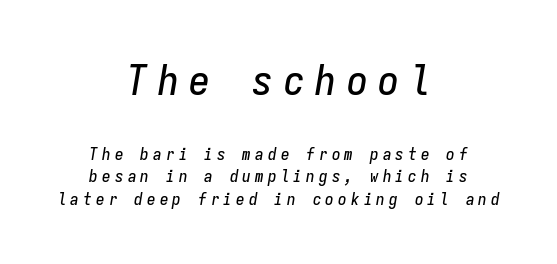
The image shows 42 px condensed type, italic (leaning right), monospaced; set centered, normal line spacing (1.32x), unusually wide letter spacing (+0.25 em), not underlined; the first (top) block is 2.47x larger; low stroke contrast and a medium x-height.
